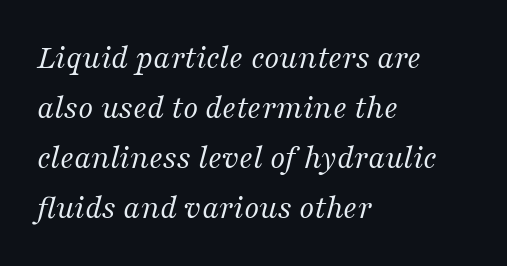
{"serif": "yes", "italic": "yes", "lean": "right", "slant_degrees": 16, "bold": "no", "weight": "regular", "width": "normal", "stroke_contrast": "medium", "x_height": "medium", "monospaced": "no", "underline": "no", "align": "left", "line_spacing": "normal", "line_spacing_ratio": 1.47, "letter_spacing": "normal", "letter_spacing_em": 0.0, "glyph_px": 34}
